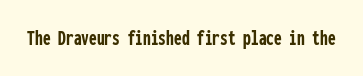
Short note: letters normally spaced. Words float on clear page, feet unadorned. The letters stand upright; this is a roman face. Heavy, bold letterforms.
